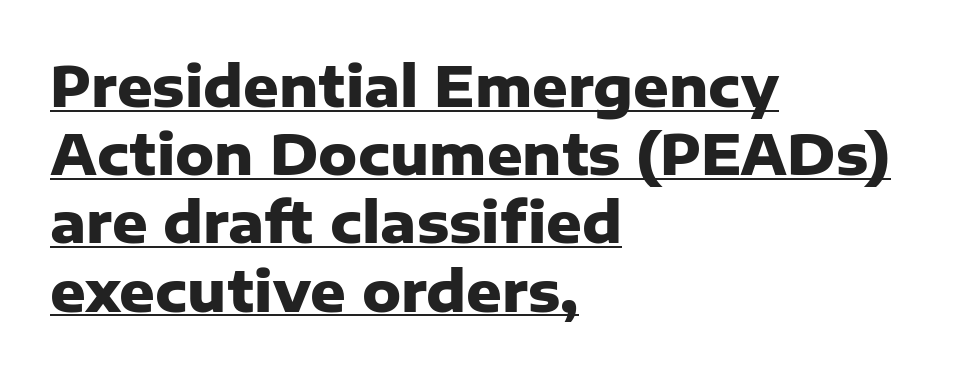
Q: Is the text bold? A: Yes.
Q: Is the text italic (slanted)? A: No, it is upright.
Q: Is the typeface a serif or a sans-serif typeface? A: Sans-serif.
Q: Is the text underlined? A: Yes.
Q: How is the paragraph aligned? A: Left-aligned.
Q: Is the spacing between letters normal or unusually wide? A: Normal.
Q: Width (condensed, normal, or wide)? A: Normal.
Q: Stroke contrast? A: Low.
Q: x-height? A: Medium.
Q: Monospaced? A: No.
